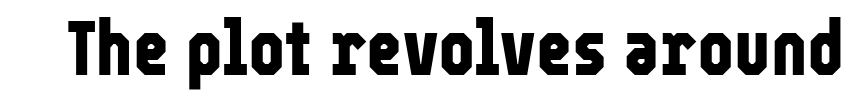
The image shows 78 px bold, condensed sans-serif type, upright; set normal letter spacing, not underlined; low stroke contrast and a medium x-height.
